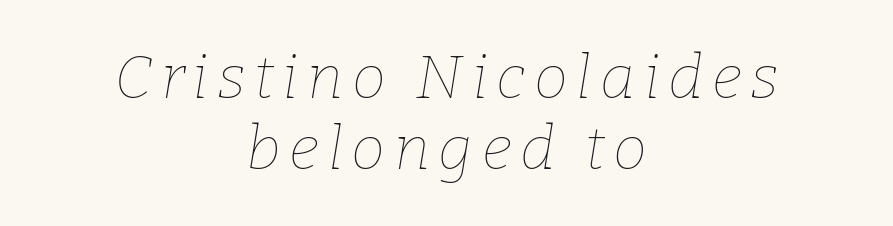
Q: Is the text bold? A: No.
Q: Is the text italic (slanted)? A: Yes, it leans right by about 9 degrees.
Q: Is the text underlined? A: No.
Q: How is the paragraph aligned? A: Centered.
Q: Width (condensed, normal, or wide)? A: Normal.
Q: Stroke contrast? A: Low.
Q: x-height? A: Medium.
Q: Monospaced? A: No.
